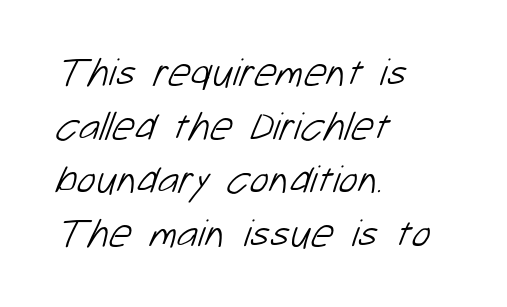
{"serif": "no", "bold": "no", "weight": "light", "width": "normal", "stroke_contrast": "low", "x_height": "medium", "monospaced": "no", "underline": "no", "align": "left", "line_spacing": "normal", "line_spacing_ratio": 1.34, "letter_spacing": "normal", "letter_spacing_em": 0.0, "glyph_px": 40}
